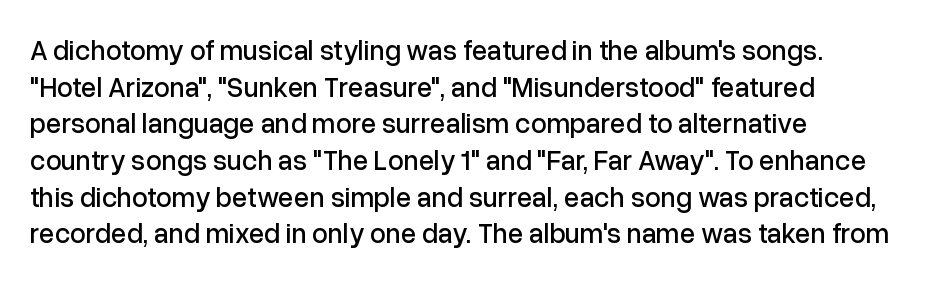
Q: Is the text italic (slanted)? A: No, it is upright.
Q: Is the typeface a serif or a sans-serif typeface? A: Sans-serif.
Q: Is the text underlined? A: No.
Q: How is the paragraph aligned? A: Left-aligned.
Q: Is the spacing between letters normal or unusually wide? A: Normal.
Q: Is the spacing between lines tight, normal or loose? A: Normal.
Q: Width (condensed, normal, or wide)? A: Normal.
Q: Stroke contrast? A: Low.
Q: x-height? A: Medium.
Q: Monospaced? A: No.
